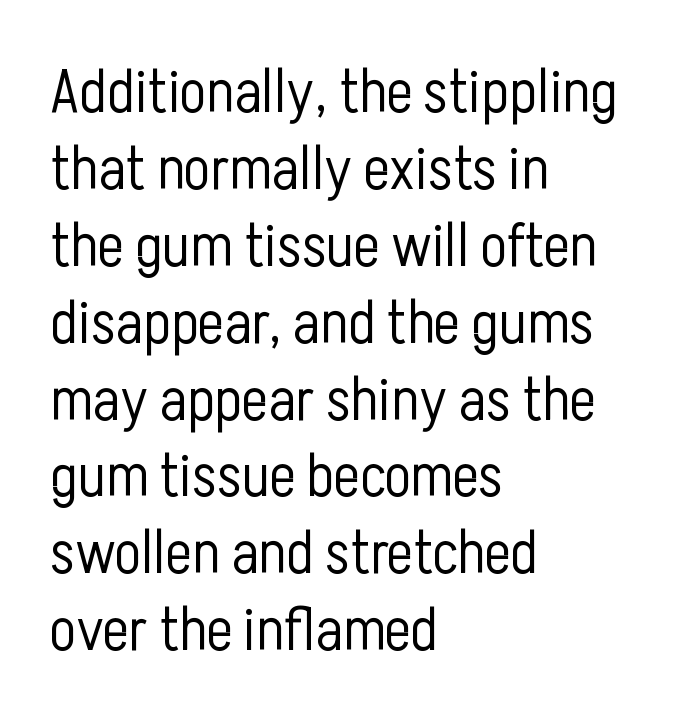
Unmarked baselines from the first word to the last. Each stroke keeps to a modest, everyday thickness or less. If you drew a line through each stem, it would be perfectly vertical. Is the block centered? No — it sits flush against the left margin.
